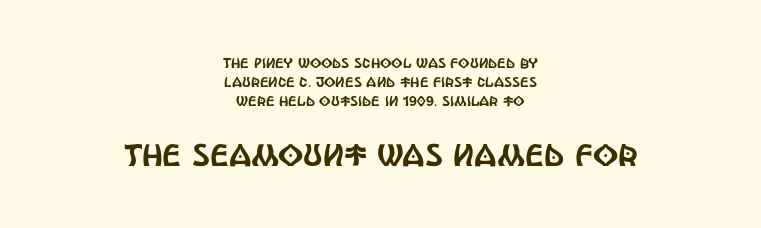
The image shows 31 px condensed sans-serif type, upright; set centered, normal line spacing (1.35x), normal letter spacing, not underlined; the second (bottom) block is 2.21x larger; a large x-height.
